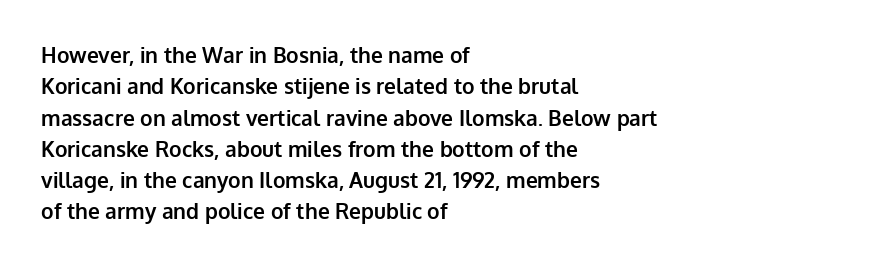
{"italic": "no", "bold": "yes", "underline": "no", "align": "left", "line_spacing": "normal", "line_spacing_ratio": 1.49, "letter_spacing": "normal", "letter_spacing_em": 0.0, "glyph_px": 21}
